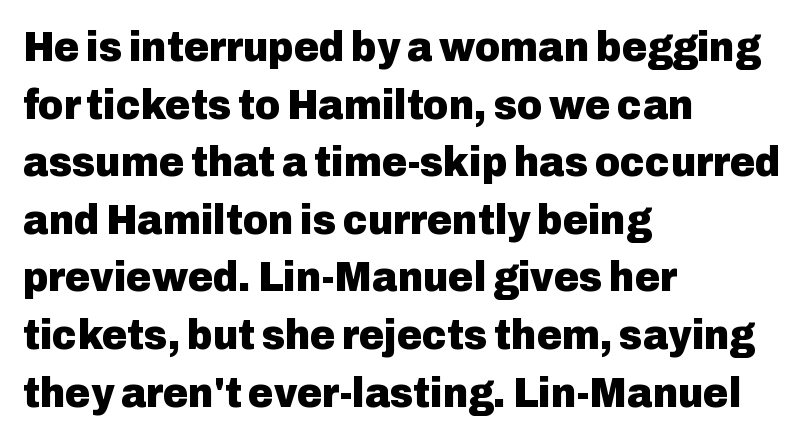
Q: Is the text bold? A: Yes.
Q: Is the text italic (slanted)? A: No, it is upright.
Q: Is the typeface a serif or a sans-serif typeface? A: Sans-serif.
Q: Is the text underlined? A: No.
Q: How is the paragraph aligned? A: Left-aligned.
Q: Is the spacing between letters normal or unusually wide? A: Normal.
Q: Is the spacing between lines tight, normal or loose? A: Normal.
Q: Width (condensed, normal, or wide)? A: Normal.
Q: Stroke contrast? A: Low.
Q: x-height? A: Medium.
Q: Monospaced? A: No.
